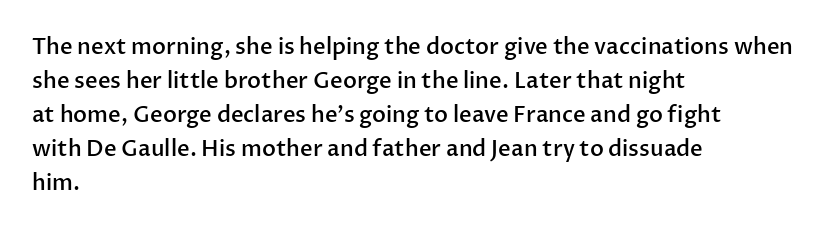
The image shows 22 px text type, upright; set left-aligned, normal line spacing (1.54x), normal letter spacing, not underlined.
